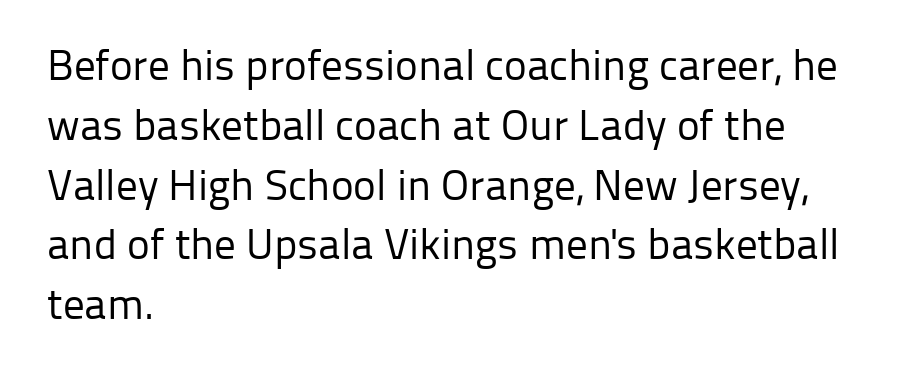
Q: Is the text bold? A: No.
Q: Is the text italic (slanted)? A: No, it is upright.
Q: Is the typeface a serif or a sans-serif typeface? A: Sans-serif.
Q: Is the text underlined? A: No.
Q: How is the paragraph aligned? A: Left-aligned.
Q: Is the spacing between letters normal or unusually wide? A: Normal.
Q: Is the spacing between lines tight, normal or loose? A: Normal.
Q: Width (condensed, normal, or wide)? A: Normal.
Q: Stroke contrast? A: Low.
Q: x-height? A: Medium.
Q: Monospaced? A: No.
